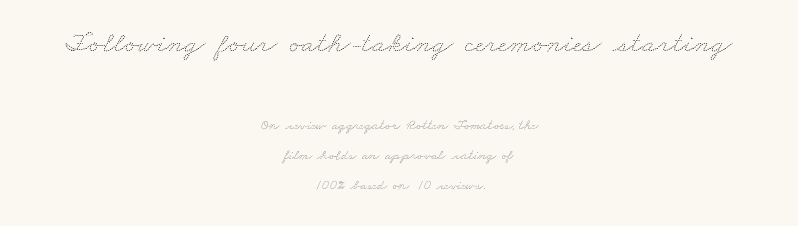
Q: Is the text bold? A: No.
Q: Is the text underlined? A: No.
Q: How is the paragraph aligned? A: Centered.
Q: Is the spacing between letters normal or unusually wide? A: Normal.
Q: Is the spacing between lines tight, normal or loose? A: Loose.
Q: Which block of text is set in a larger size, the first (top) or the second (bottom)? A: The first (top) one.
Q: Width (condensed, normal, or wide)? A: Wide.
Q: Stroke contrast? A: Medium.
Q: x-height? A: Small.
Q: Monospaced? A: No.
